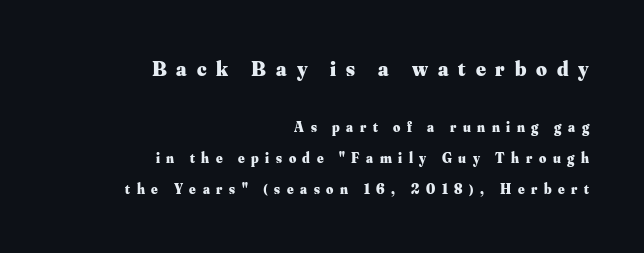
Q: Is the text bold? A: Yes.
Q: Is the text italic (slanted)? A: No, it is upright.
Q: Is the text underlined? A: No.
Q: How is the paragraph aligned? A: Right-aligned.
Q: Is the spacing between letters normal or unusually wide? A: Unusually wide.
Q: Is the spacing between lines tight, normal or loose? A: Loose.
Q: Which block of text is set in a larger size, the first (top) or the second (bottom)? A: The first (top) one.
